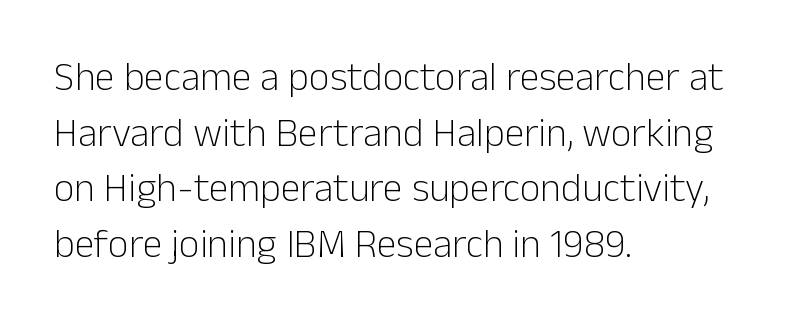
The image shows 40 px light sans-serif type, upright; set left-aligned, normal line spacing (1.39x), normal letter spacing, not underlined; low stroke contrast and a medium x-height.
